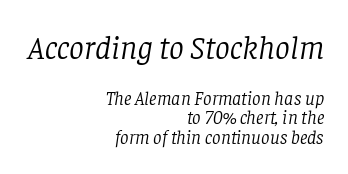
{"serif": "yes", "italic": "yes", "lean": "right", "slant_degrees": 8, "bold": "no", "weight": "light", "width": "normal", "stroke_contrast": "low", "x_height": "large", "monospaced": "no", "underline": "no", "align": "right", "line_spacing": "tight", "line_spacing_ratio": 1.04, "letter_spacing": "normal", "letter_spacing_em": 0.0, "larger_block": "first", "size_ratio": 1.74, "glyph_px": 33}
